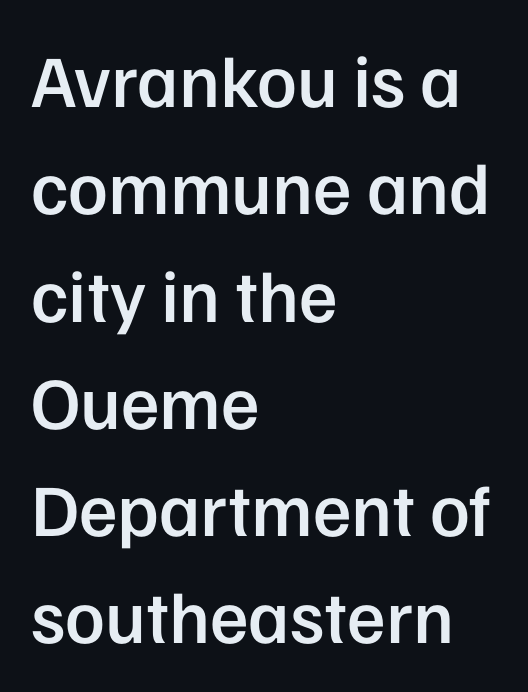
{"serif": "no", "italic": "no", "bold": "semi", "weight": "semibold", "width": "normal", "stroke_contrast": "low", "x_height": "medium", "monospaced": "no", "underline": "no", "align": "left", "line_spacing": "normal", "line_spacing_ratio": 1.45, "letter_spacing": "normal", "letter_spacing_em": 0.0, "glyph_px": 74}
